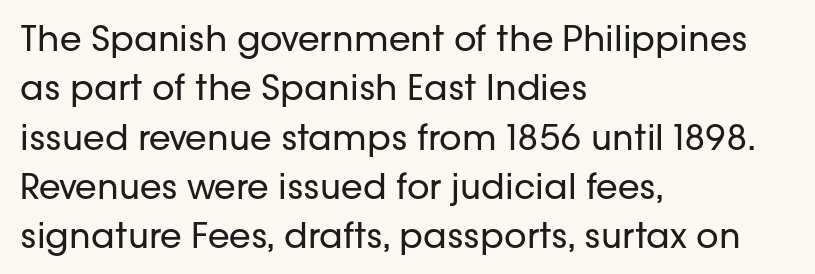
Q: Is the text bold? A: No.
Q: Is the text italic (slanted)? A: No, it is upright.
Q: Is the typeface a serif or a sans-serif typeface? A: Sans-serif.
Q: Is the text underlined? A: No.
Q: How is the paragraph aligned? A: Left-aligned.
Q: Is the spacing between letters normal or unusually wide? A: Normal.
Q: Is the spacing between lines tight, normal or loose? A: Normal.
Q: Width (condensed, normal, or wide)? A: Normal.
Q: Stroke contrast? A: Low.
Q: x-height? A: Medium.
Q: Monospaced? A: No.
